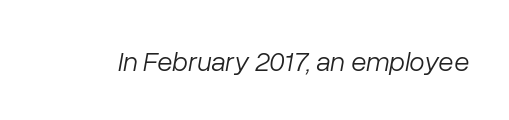
Q: Is the text bold? A: No.
Q: Is the text italic (slanted)? A: Yes, it leans right by about 10 degrees.
Q: Is the text underlined? A: No.
Q: Is the spacing between letters normal or unusually wide? A: Normal.
Q: Width (condensed, normal, or wide)? A: Normal.
Q: Stroke contrast? A: Low.
Q: x-height? A: Medium.
Q: Monospaced? A: No.
